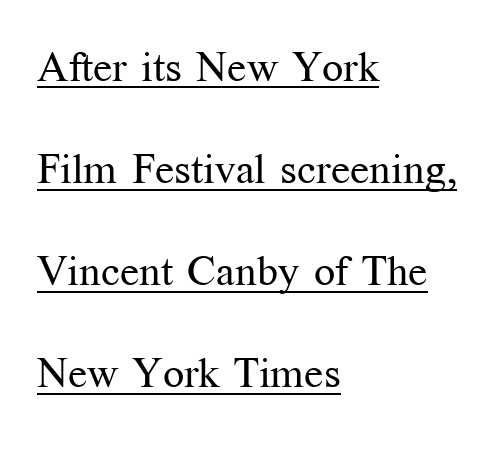
The image shows 42 px regular-weight serif type, upright; set left-aligned, loose line spacing (2.43x), normal letter spacing, underlined; medium stroke contrast and a medium x-height.
